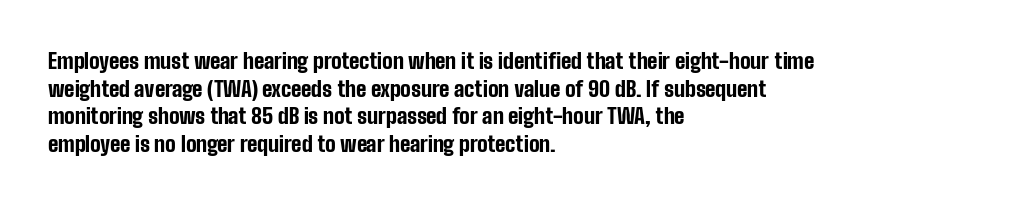
{"italic": "no", "bold": "yes", "underline": "no", "align": "left", "line_spacing": "normal", "line_spacing_ratio": 1.32, "letter_spacing": "normal", "letter_spacing_em": 0.0, "glyph_px": 21}
